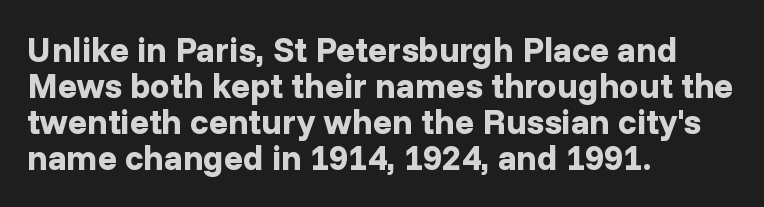
Q: Is the text bold? A: Yes.
Q: Is the text italic (slanted)? A: No, it is upright.
Q: Is the typeface a serif or a sans-serif typeface? A: Sans-serif.
Q: Is the text underlined? A: No.
Q: How is the paragraph aligned? A: Left-aligned.
Q: Is the spacing between letters normal or unusually wide? A: Normal.
Q: Is the spacing between lines tight, normal or loose? A: Tight.
Q: Width (condensed, normal, or wide)? A: Normal.
Q: Stroke contrast? A: Low.
Q: x-height? A: Medium.
Q: Monospaced? A: No.
